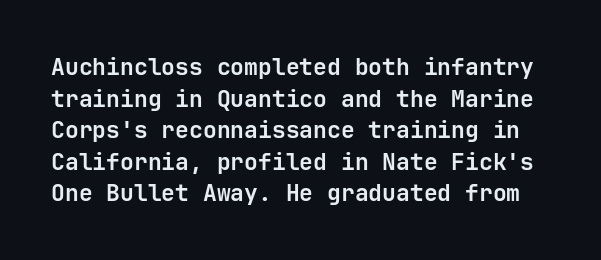
Vertically, the passage feels balanced, rows spaced as you'd expect. I'd describe the lettering as bold — thick and assertive. Letters rest on an invisible, unmarked baseline. There is no visible air inserted between adjacent glyphs. Posture: upright roman.
